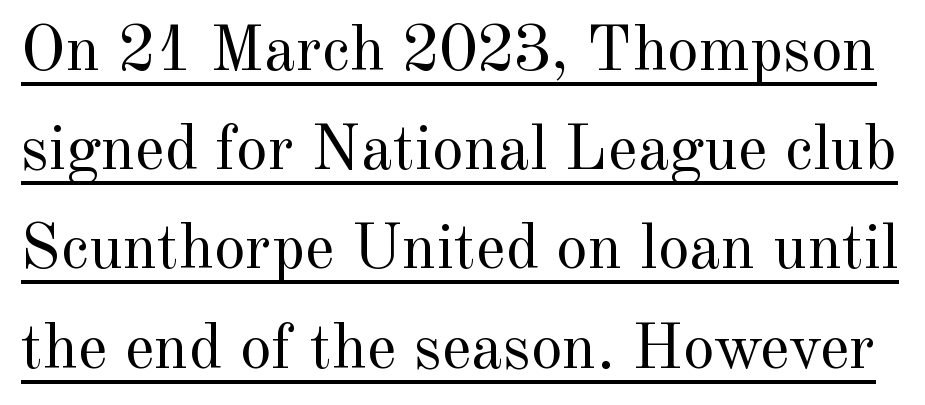
How would I describe the line gaps? Plain and ordinary. Letters have the restrained weight of plain body copy at most. It's the straight-up-and-down kind of type. The typeface chosen for these lines features serifs. A typesetter would call this proportional, since set widths differ per character.
